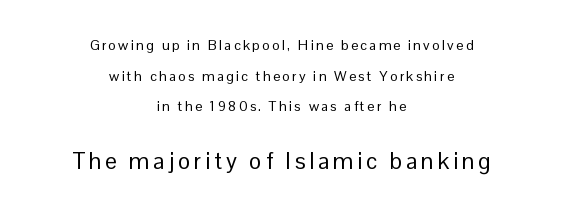
{"italic": "no", "bold": "no", "underline": "no", "align": "center", "line_spacing": "loose", "line_spacing_ratio": 2.19, "larger_block": "second", "size_ratio": 1.64, "glyph_px": 23}
